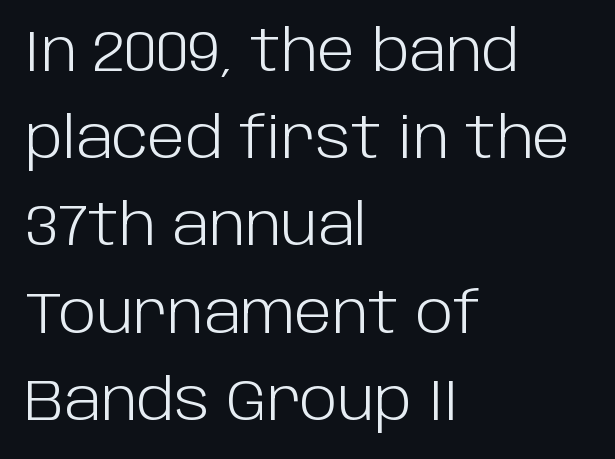
Q: Is the text bold? A: No.
Q: Is the text italic (slanted)? A: No, it is upright.
Q: Is the typeface a serif or a sans-serif typeface? A: Sans-serif.
Q: Is the text underlined? A: No.
Q: How is the paragraph aligned? A: Left-aligned.
Q: Is the spacing between letters normal or unusually wide? A: Normal.
Q: Is the spacing between lines tight, normal or loose? A: Normal.
Q: Width (condensed, normal, or wide)? A: Normal.
Q: Stroke contrast? A: Low.
Q: x-height? A: Large.
Q: Monospaced? A: No.
